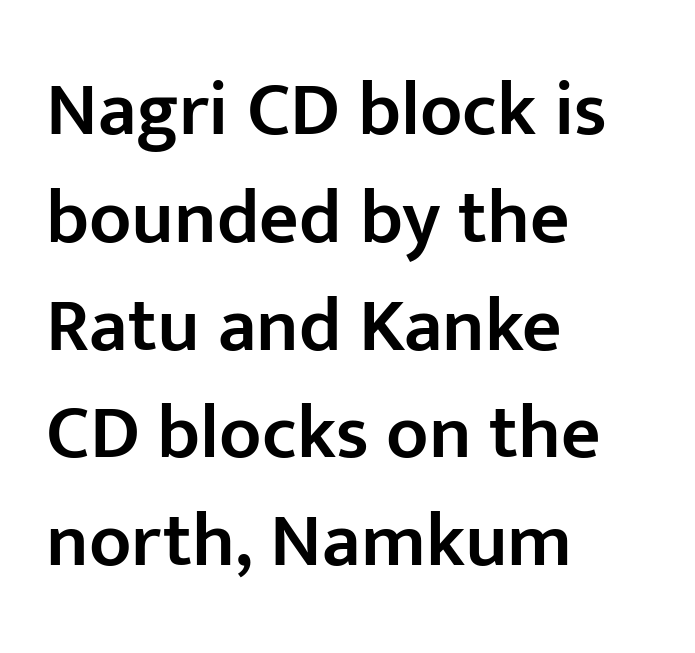
Q: Is the text bold? A: Semi-bold.
Q: Is the text italic (slanted)? A: No, it is upright.
Q: Is the typeface a serif or a sans-serif typeface? A: Sans-serif.
Q: Is the text underlined? A: No.
Q: How is the paragraph aligned? A: Left-aligned.
Q: Is the spacing between letters normal or unusually wide? A: Normal.
Q: Is the spacing between lines tight, normal or loose? A: Normal.
Q: Width (condensed, normal, or wide)? A: Normal.
Q: Stroke contrast? A: Low.
Q: x-height? A: Medium.
Q: Monospaced? A: No.
